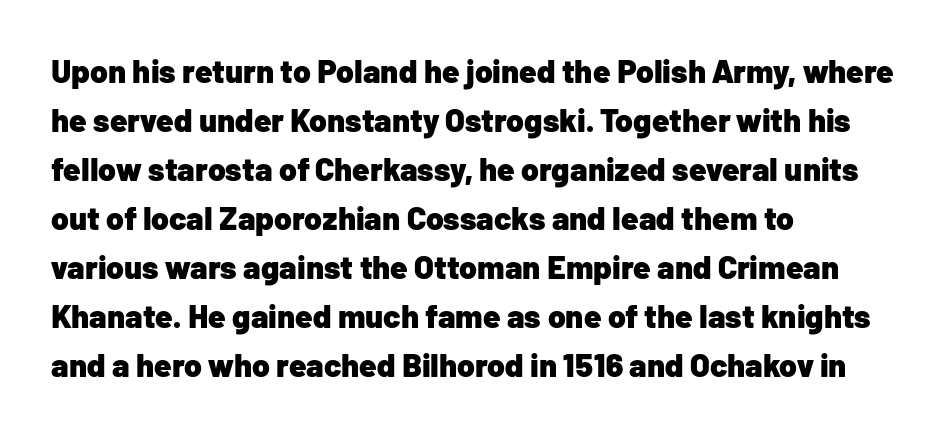
Q: Is the text bold? A: Yes.
Q: Is the text italic (slanted)? A: No, it is upright.
Q: Is the typeface a serif or a sans-serif typeface? A: Sans-serif.
Q: Is the text underlined? A: No.
Q: How is the paragraph aligned? A: Left-aligned.
Q: Is the spacing between letters normal or unusually wide? A: Normal.
Q: Is the spacing between lines tight, normal or loose? A: Normal.
Q: Width (condensed, normal, or wide)? A: Normal.
Q: Stroke contrast? A: Low.
Q: x-height? A: Medium.
Q: Monospaced? A: No.
